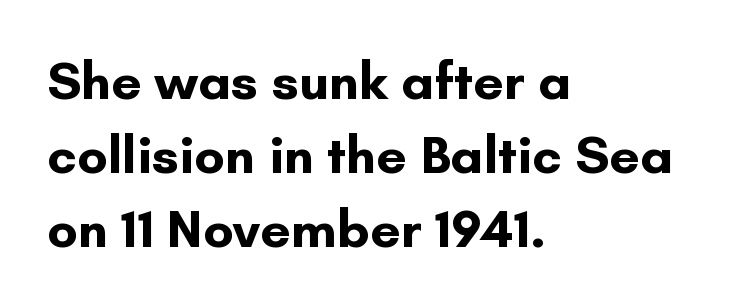
Designer's note — italics off, roman on. Standard letterfit; no display-style spreading of the glyphs. Unmarked baselines from the first word to the last. Type style note: lacks serifs.
